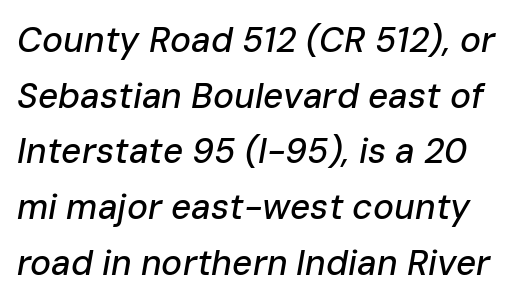
{"italic": "yes", "lean": "right", "slant_degrees": 10, "width": "normal", "stroke_contrast": "low", "x_height": "medium", "monospaced": "no", "underline": "no", "line_spacing": "normal", "line_spacing_ratio": 1.59, "letter_spacing": "normal", "letter_spacing_em": 0.0, "glyph_px": 35}
